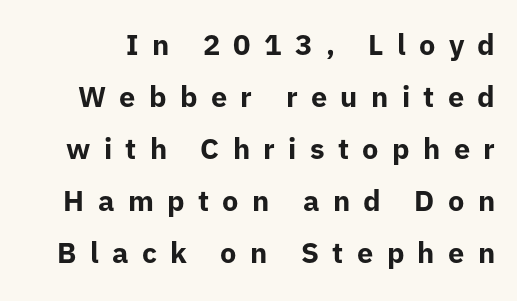
Q: Is the text bold? A: Yes.
Q: Is the text italic (slanted)? A: No, it is upright.
Q: Is the typeface a serif or a sans-serif typeface? A: Sans-serif.
Q: Is the text underlined? A: No.
Q: Is the spacing between letters normal or unusually wide? A: Unusually wide.
Q: Width (condensed, normal, or wide)? A: Normal.
Q: Stroke contrast? A: Low.
Q: x-height? A: Medium.
Q: Monospaced? A: No.
